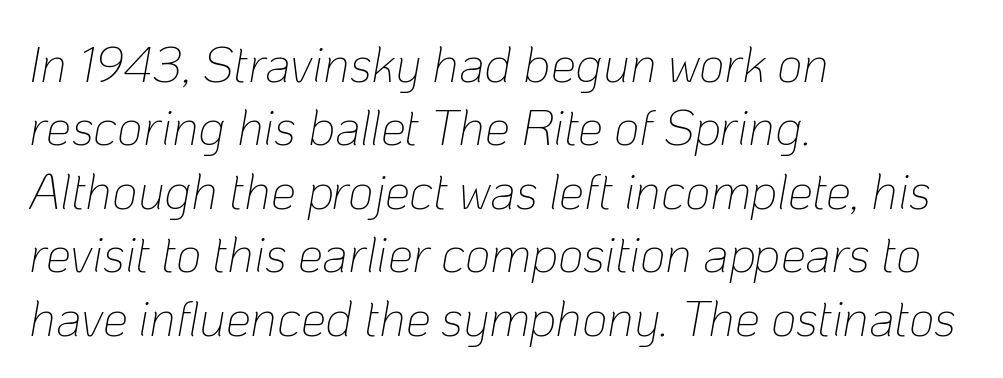
{"italic": "yes", "lean": "right", "slant_degrees": 10, "bold": "no", "weight": "thin", "width": "normal", "stroke_contrast": "low", "x_height": "medium", "monospaced": "no", "underline": "no", "align": "left", "line_spacing": "normal", "line_spacing_ratio": 1.27, "letter_spacing": "normal", "letter_spacing_em": 0.0, "glyph_px": 50}
